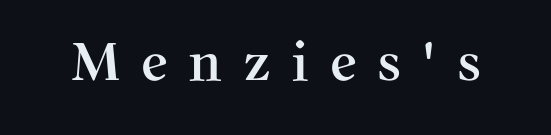
{"serif": "yes", "italic": "no", "width": "normal", "stroke_contrast": "medium", "x_height": "medium", "monospaced": "no", "underline": "no", "letter_spacing": "wide", "letter_spacing_em": 0.38, "glyph_px": 54}
